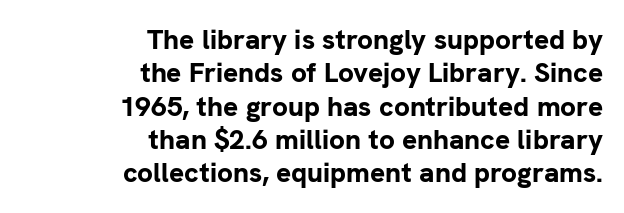
Q: Is the text bold? A: Yes.
Q: Is the text italic (slanted)? A: No, it is upright.
Q: Is the typeface a serif or a sans-serif typeface? A: Sans-serif.
Q: Is the text underlined? A: No.
Q: How is the paragraph aligned? A: Right-aligned.
Q: Is the spacing between letters normal or unusually wide? A: Normal.
Q: Width (condensed, normal, or wide)? A: Normal.
Q: Stroke contrast? A: Low.
Q: x-height? A: Medium.
Q: Monospaced? A: No.
